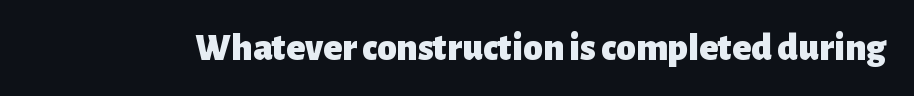
{"serif": "no", "italic": "no", "bold": "yes", "weight": "heavy", "width": "normal", "stroke_contrast": "low", "x_height": "medium", "monospaced": "no", "underline": "no", "letter_spacing": "normal", "letter_spacing_em": 0.0, "glyph_px": 39}
